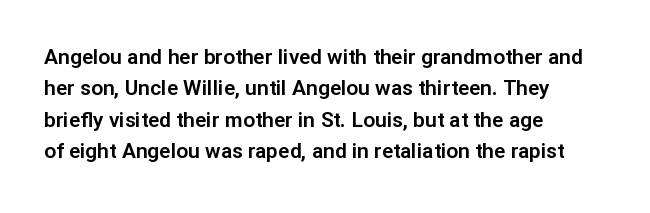
Q: Is the text italic (slanted)? A: No, it is upright.
Q: Is the text underlined? A: No.
Q: How is the paragraph aligned? A: Left-aligned.
Q: Is the spacing between letters normal or unusually wide? A: Normal.
Q: Is the spacing between lines tight, normal or loose? A: Normal.
